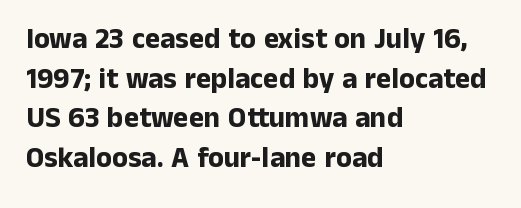
Q: Is the text bold? A: Yes.
Q: Is the text italic (slanted)? A: No, it is upright.
Q: Is the typeface a serif or a sans-serif typeface? A: Sans-serif.
Q: Is the text underlined? A: No.
Q: How is the paragraph aligned? A: Left-aligned.
Q: Is the spacing between letters normal or unusually wide? A: Normal.
Q: Is the spacing between lines tight, normal or loose? A: Normal.
Q: Width (condensed, normal, or wide)? A: Normal.
Q: Stroke contrast? A: Low.
Q: x-height? A: Medium.
Q: Monospaced? A: No.
